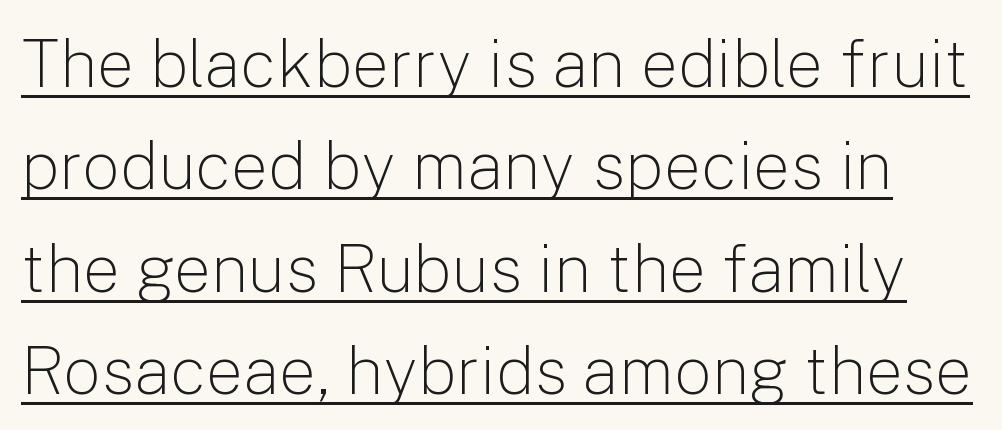
You can tell from the bare stems that sans-serif type was used. A rule runs beneath these lines of type. Each word holds together tightly as a unit, with standard inter-letter gaps. The letterforms sit at book weight or below. Unlike italic type, these characters show no tilt at all. The letters advance in unequal steps, a hallmark of proportional type.
